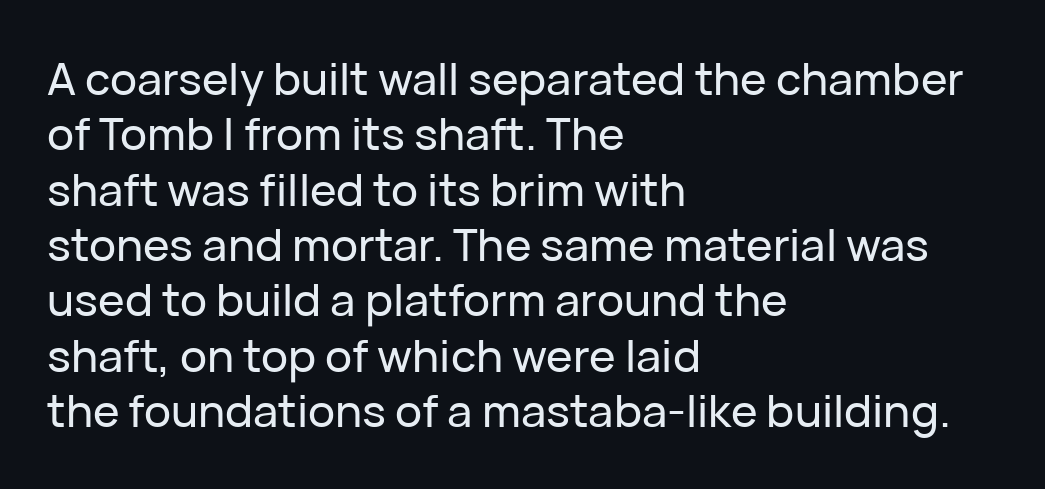
Q: Is the text italic (slanted)? A: No, it is upright.
Q: Is the typeface a serif or a sans-serif typeface? A: Sans-serif.
Q: Is the text underlined? A: No.
Q: How is the paragraph aligned? A: Left-aligned.
Q: Is the spacing between letters normal or unusually wide? A: Normal.
Q: Width (condensed, normal, or wide)? A: Normal.
Q: Stroke contrast? A: Low.
Q: x-height? A: Medium.
Q: Monospaced? A: No.
